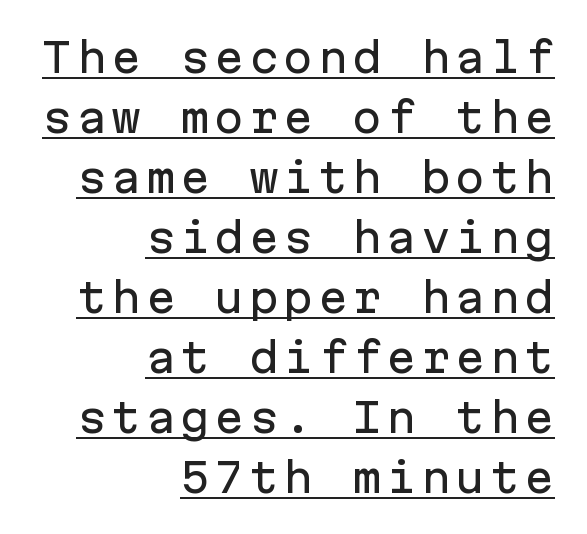
The image shows 40 px sans-serif type, upright, monospaced; set right-aligned, normal line spacing (1.5x), underlined; low stroke contrast and a medium x-height.
